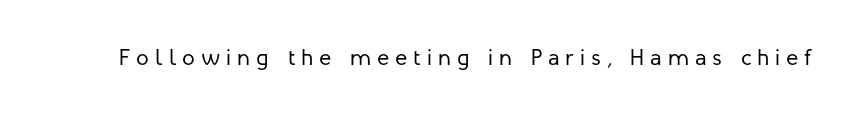
Q: Is the text bold? A: No.
Q: Is the text italic (slanted)? A: No, it is upright.
Q: Is the text underlined? A: No.
Q: Is the spacing between letters normal or unusually wide? A: Unusually wide.
